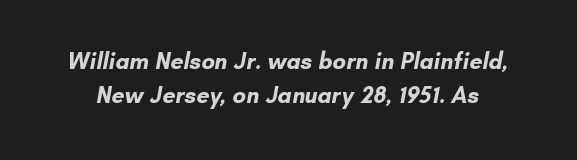
{"bold": "yes", "underline": "no", "line_spacing": "normal", "line_spacing_ratio": 1.46, "letter_spacing": "normal", "letter_spacing_em": 0.0, "glyph_px": 23}
